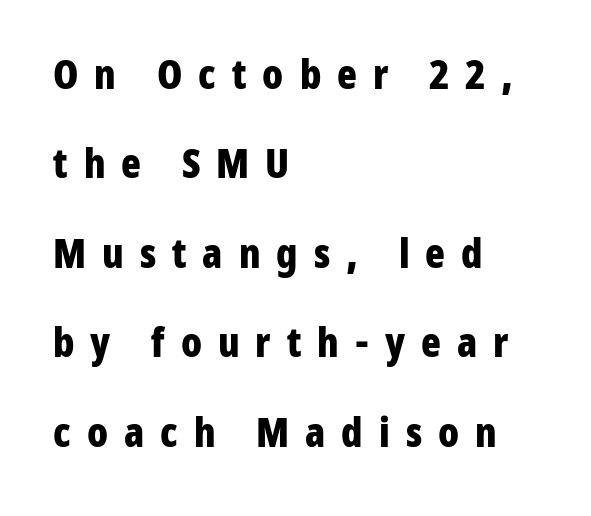
Q: Is the text bold? A: Yes.
Q: Is the text italic (slanted)? A: No, it is upright.
Q: Is the typeface a serif or a sans-serif typeface? A: Sans-serif.
Q: Is the text underlined? A: No.
Q: How is the paragraph aligned? A: Left-aligned.
Q: Is the spacing between letters normal or unusually wide? A: Unusually wide.
Q: Is the spacing between lines tight, normal or loose? A: Loose.
Q: Width (condensed, normal, or wide)? A: Condensed.
Q: Stroke contrast? A: Low.
Q: x-height? A: Medium.
Q: Monospaced? A: No.
